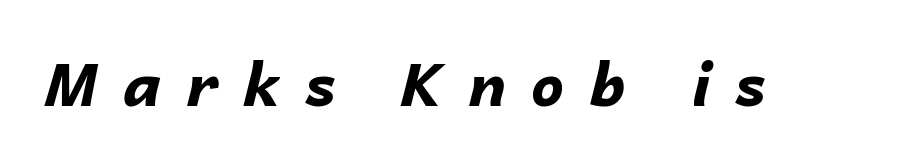
{"italic": "yes", "lean": "right", "slant_degrees": 14, "bold": "yes", "weight": "bold", "width": "normal", "stroke_contrast": "low", "x_height": "medium", "monospaced": "no", "underline": "no", "letter_spacing": "wide", "letter_spacing_em": 0.42, "glyph_px": 59}
